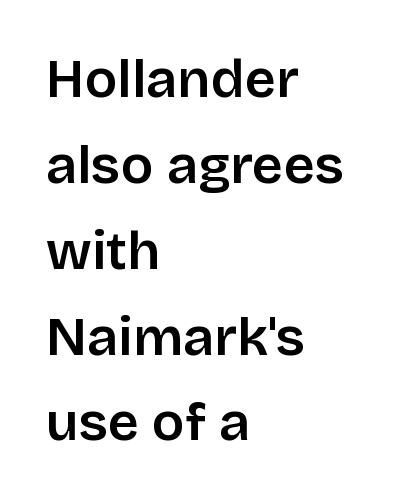
The image shows 54 px semibold sans-serif type, upright; set left-aligned, normal line spacing (1.59x), normal letter spacing, not underlined; low stroke contrast and a large x-height.
